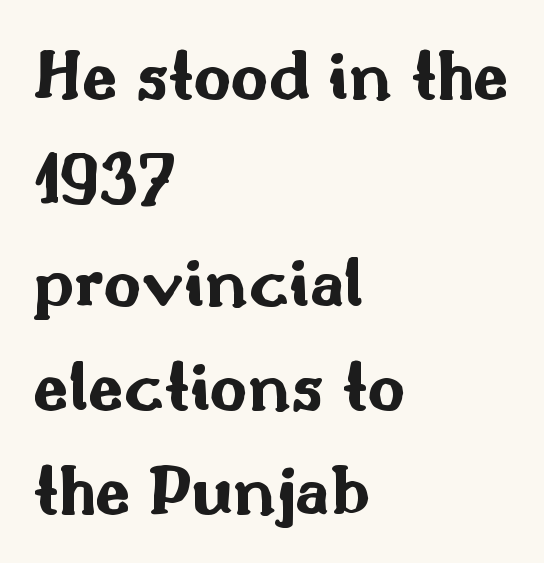
{"serif": "no", "italic": "no", "bold": "yes", "weight": "bold", "width": "wide", "stroke_contrast": "medium", "x_height": "small", "monospaced": "no", "underline": "no", "align": "left", "line_spacing": "normal", "line_spacing_ratio": 1.42, "letter_spacing": "normal", "letter_spacing_em": 0.0, "glyph_px": 73}
